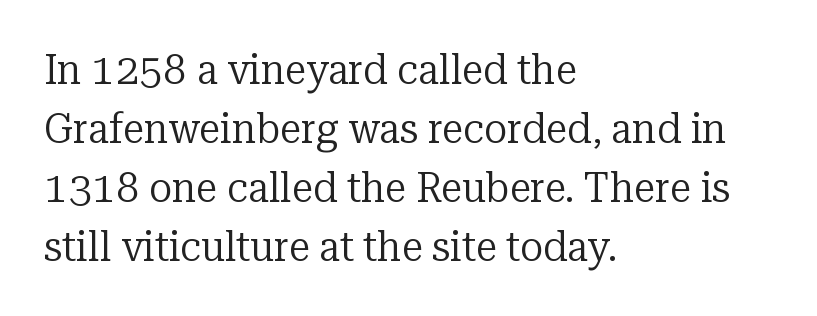
Summary of vertical rhythm: regular, with standard interline spacing. Nothing heavy about these letters — not bold at all. Vertical strokes here are truly vertical. The gap between lines stays unmarked. This rendering uses left alignment, leaving the right contour irregular.
